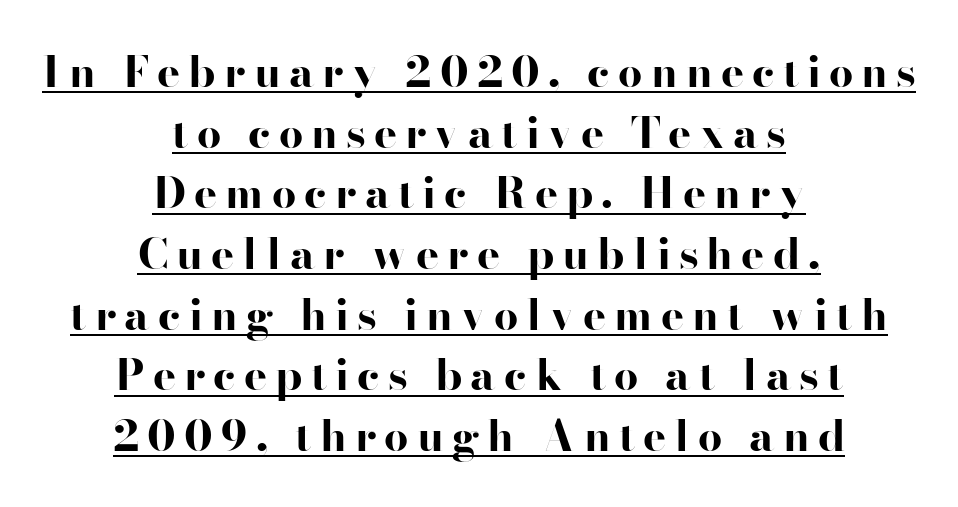
{"serif": "no", "italic": "no", "bold": "yes", "weight": "bold", "width": "wide", "stroke_contrast": "high", "x_height": "small", "monospaced": "no", "underline": "yes", "align": "center", "line_spacing": "normal", "line_spacing_ratio": 1.41, "glyph_px": 43}
